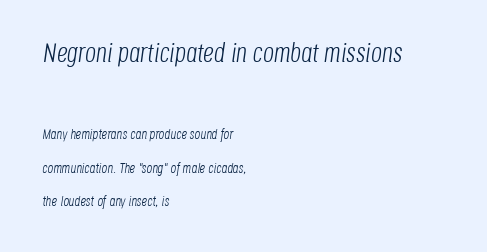
The image shows 27 px text type, italic (leaning right); set left-aligned, loose line spacing (2.39x), normal letter spacing, not underlined; the first (top) block is 1.93x larger.
